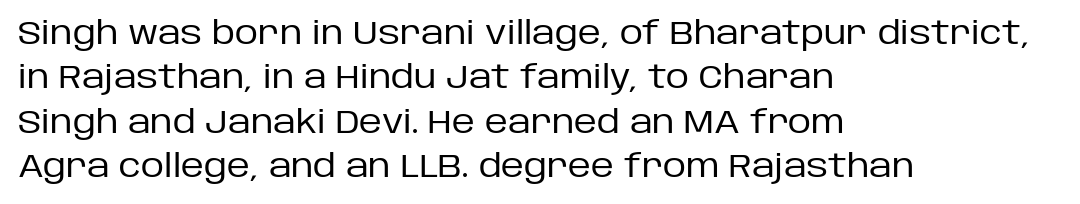
The rendering shows plain stroke endings on the letterforms — a sans-serif design. Is the stroke heavy? The answer is a plain regular-or-lighter. No word sits above an underline. Tracking here is standard; glyphs follow each other at the usual distance.
